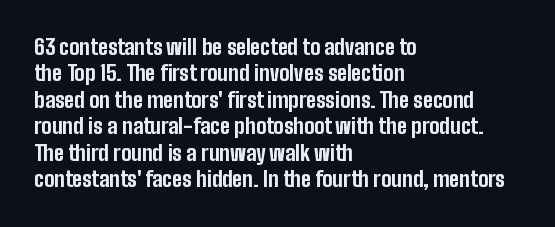
Q: Is the text bold? A: Yes.
Q: Is the text italic (slanted)? A: No, it is upright.
Q: Is the text underlined? A: No.
Q: How is the paragraph aligned? A: Left-aligned.
Q: Is the spacing between letters normal or unusually wide? A: Normal.
Q: Is the spacing between lines tight, normal or loose? A: Normal.
